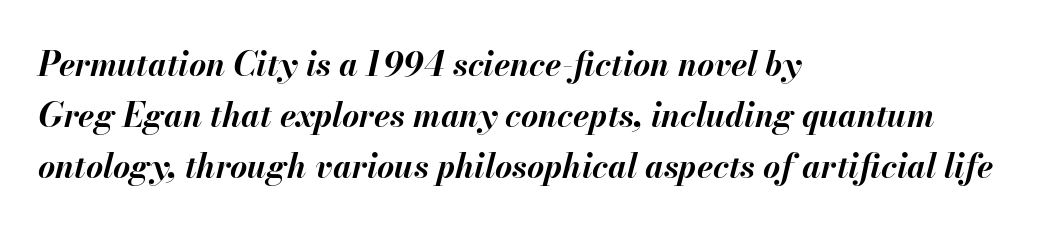
{"italic": "yes", "lean": "right", "slant_degrees": 13, "bold": "yes", "weight": "bold", "width": "normal", "stroke_contrast": "medium", "x_height": "small", "monospaced": "no", "underline": "no", "align": "left", "line_spacing": "normal", "line_spacing_ratio": 1.54, "letter_spacing": "normal", "letter_spacing_em": 0.0, "glyph_px": 33}
